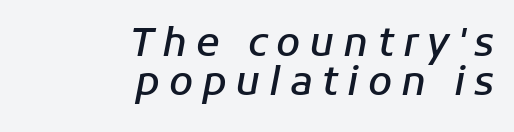
Q: Is the text bold? A: Semi-bold.
Q: Is the text italic (slanted)? A: Yes, it leans right by about 11 degrees.
Q: Is the text underlined? A: No.
Q: How is the paragraph aligned? A: Right-aligned.
Q: Is the spacing between letters normal or unusually wide? A: Unusually wide.
Q: Is the spacing between lines tight, normal or loose? A: Tight.
Q: Width (condensed, normal, or wide)? A: Normal.
Q: Stroke contrast? A: Low.
Q: x-height? A: Medium.
Q: Monospaced? A: No.
